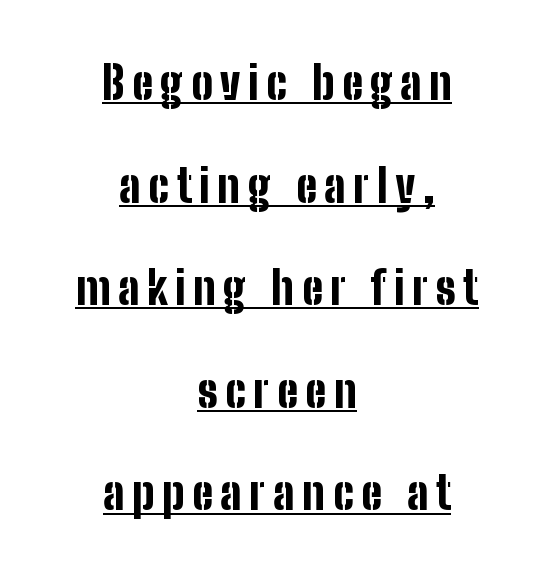
Q: Is the text bold? A: Yes.
Q: Is the text italic (slanted)? A: No, it is upright.
Q: Is the typeface a serif or a sans-serif typeface? A: Sans-serif.
Q: Is the text underlined? A: Yes.
Q: How is the paragraph aligned? A: Centered.
Q: Is the spacing between lines tight, normal or loose? A: Loose.
Q: Width (condensed, normal, or wide)? A: Condensed.
Q: Stroke contrast? A: Low.
Q: x-height? A: Medium.
Q: Monospaced? A: No.
